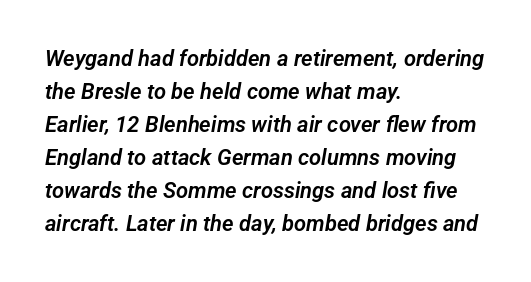
Short and long lines alike share a common starting point at left. Line spacing here is normal. Underline: absent. Observe the ordinary spacing: letters are neighbours, not strangers.
